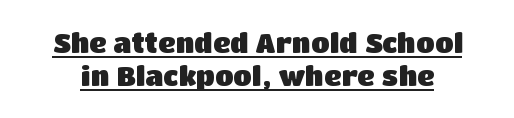
Q: Is the text bold? A: Yes.
Q: Is the text italic (slanted)? A: No, it is upright.
Q: Is the text underlined? A: Yes.
Q: Is the spacing between letters normal or unusually wide? A: Normal.
